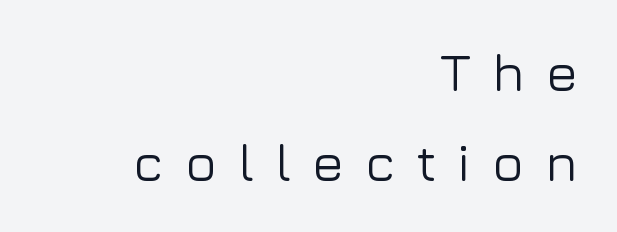
Q: Is the text italic (slanted)? A: No, it is upright.
Q: Is the typeface a serif or a sans-serif typeface? A: Sans-serif.
Q: Is the text underlined? A: No.
Q: How is the paragraph aligned? A: Right-aligned.
Q: Is the spacing between letters normal or unusually wide? A: Unusually wide.
Q: Is the spacing between lines tight, normal or loose? A: Normal.
Q: Width (condensed, normal, or wide)? A: Normal.
Q: Stroke contrast? A: Low.
Q: x-height? A: Medium.
Q: Monospaced? A: No.
